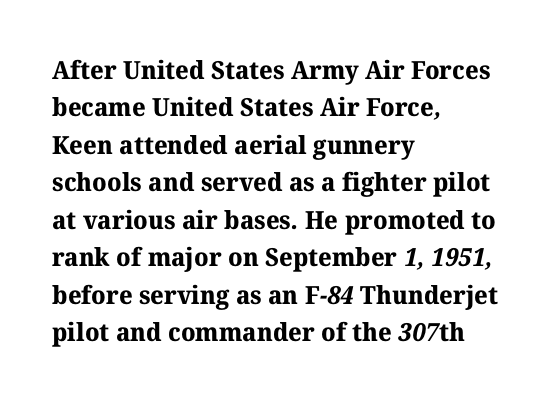
{"bold": "yes", "underline": "no", "align": "left", "line_spacing": "normal", "line_spacing_ratio": 1.5, "letter_spacing": "normal", "letter_spacing_em": 0.0, "glyph_px": 25}
